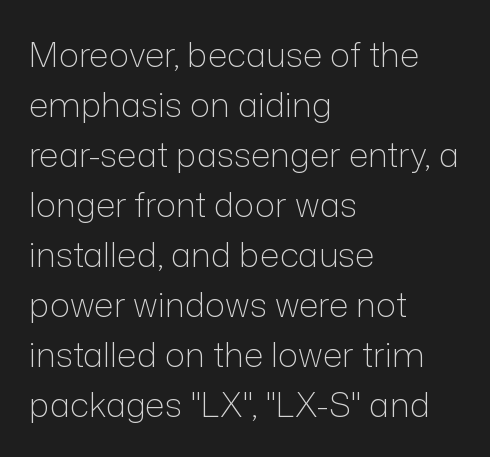
Summary of weight: not heavy and not bold. Normally led — the rows are evenly, conventionally spaced. Casual observation: everything's shoved over to the left. Honestly, the letter spacing is just normal — you wouldn't notice it. The letters stand straight up with perfectly vertical stems.
